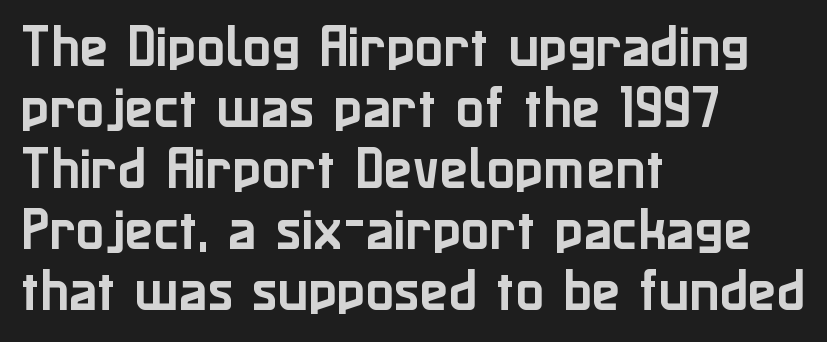
Q: Is the text italic (slanted)? A: No, it is upright.
Q: Is the typeface a serif or a sans-serif typeface? A: Sans-serif.
Q: Is the text underlined? A: No.
Q: How is the paragraph aligned? A: Left-aligned.
Q: Is the spacing between letters normal or unusually wide? A: Normal.
Q: Is the spacing between lines tight, normal or loose? A: Normal.
Q: Width (condensed, normal, or wide)? A: Normal.
Q: Stroke contrast? A: Low.
Q: x-height? A: Medium.
Q: Monospaced? A: No.
